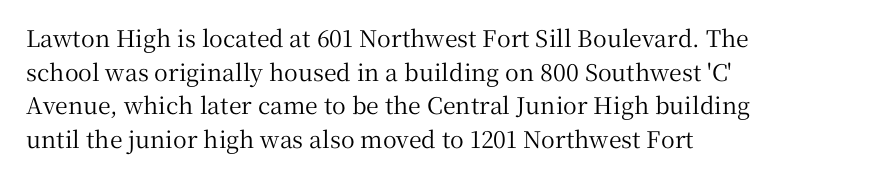
Notice how the passage keeps a crisp vertical edge on the left only. Ascenders rise straight up at ninety degrees. The passage shown is not underscored anywhere. Tracking value appears to be zero — textbook default spacing.
